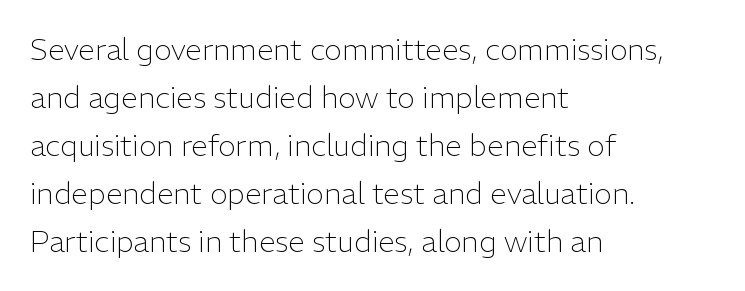
The image shows 30 px light sans-serif type, upright; set left-aligned, normal line spacing (1.6x), normal letter spacing, not underlined; low stroke contrast and a medium x-height.
